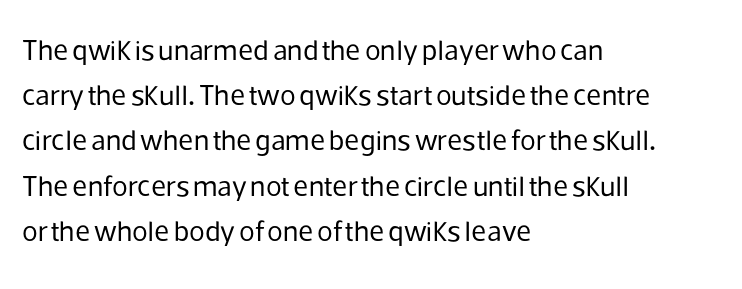
{"serif": "no", "italic": "no", "bold": "no", "weight": "regular", "width": "normal", "stroke_contrast": "low", "x_height": "medium", "monospaced": "no", "underline": "no", "align": "left", "line_spacing": "normal", "line_spacing_ratio": 1.56, "letter_spacing": "normal", "letter_spacing_em": 0.0, "glyph_px": 29}
